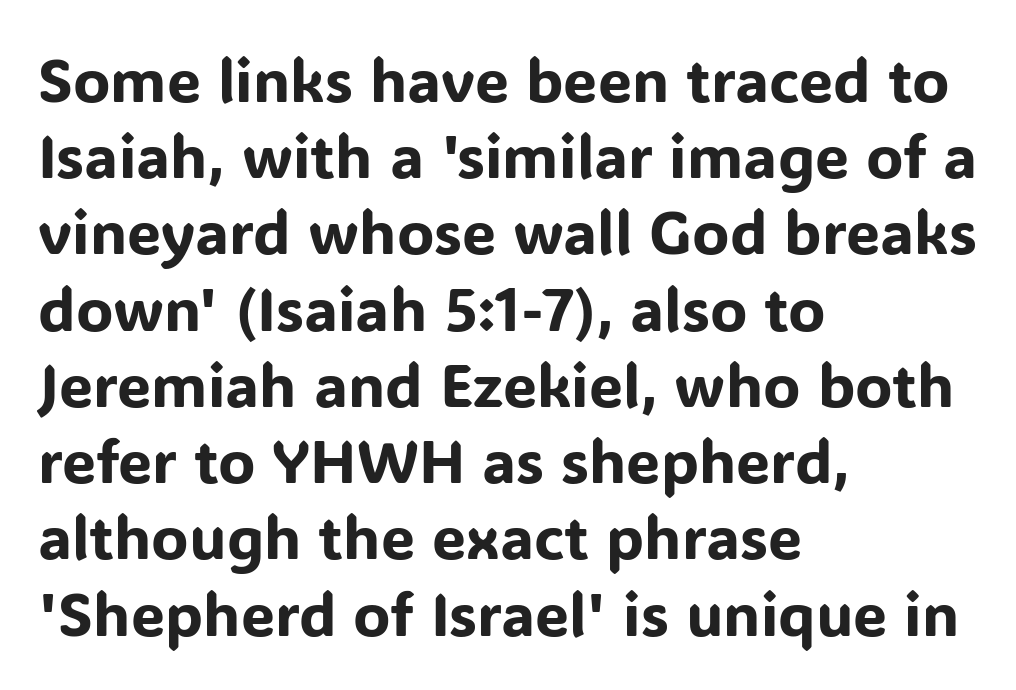
Just letters on the line, the space beneath them empty. A normal amount of white space separates one row of letters from the next. The paragraph has a hard left edge and a soft right edge. The type sits square on the baseline with zero lean. These lines are composed in type without serifs. The rendering uses natural spacing where letterforms have individual widths.
